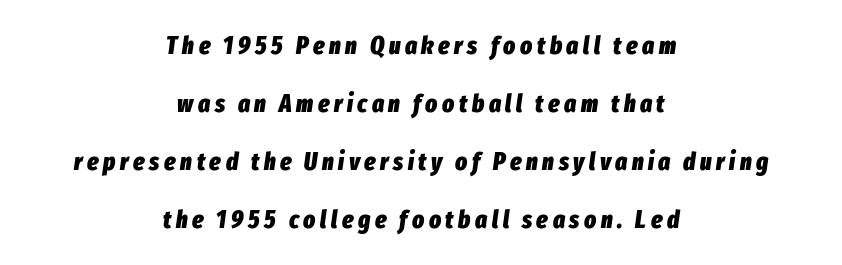
Q: Is the text bold? A: Yes.
Q: Is the text italic (slanted)? A: Yes, it leans right by about 8 degrees.
Q: Is the text underlined? A: No.
Q: How is the paragraph aligned? A: Centered.
Q: Is the spacing between lines tight, normal or loose? A: Loose.
